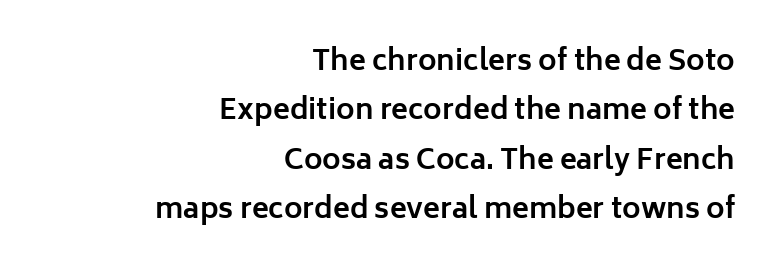
The image shows 28 px bold sans-serif type, upright; set right-aligned, line spacing 1.76x, normal letter spacing, not underlined; low stroke contrast and a medium x-height.
